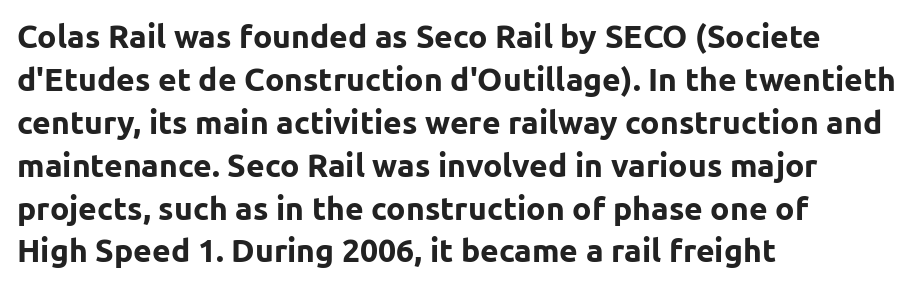
{"serif": "no", "italic": "no", "bold": "yes", "weight": "bold", "width": "normal", "stroke_contrast": "low", "x_height": "medium", "monospaced": "no", "underline": "no", "align": "left", "line_spacing": "normal", "line_spacing_ratio": 1.34, "letter_spacing": "normal", "letter_spacing_em": 0.0, "glyph_px": 32}
